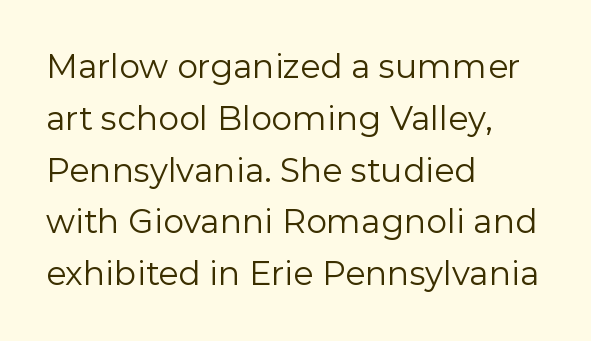
The image shows 33 px regular-weight sans-serif type, upright; set left-aligned, normal line spacing (1.57x), normal letter spacing, not underlined; a medium x-height.
